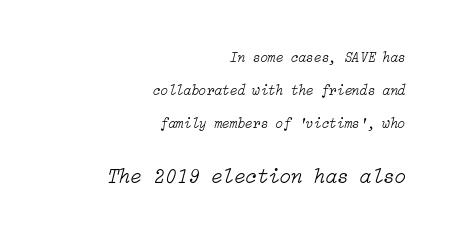
{"italic": "yes", "lean": "right", "slant_degrees": 15, "bold": "no", "underline": "no", "align": "right", "line_spacing": "loose", "line_spacing_ratio": 2.37, "letter_spacing": "normal", "letter_spacing_em": 0.0, "larger_block": "second", "size_ratio": 1.5, "glyph_px": 21}
